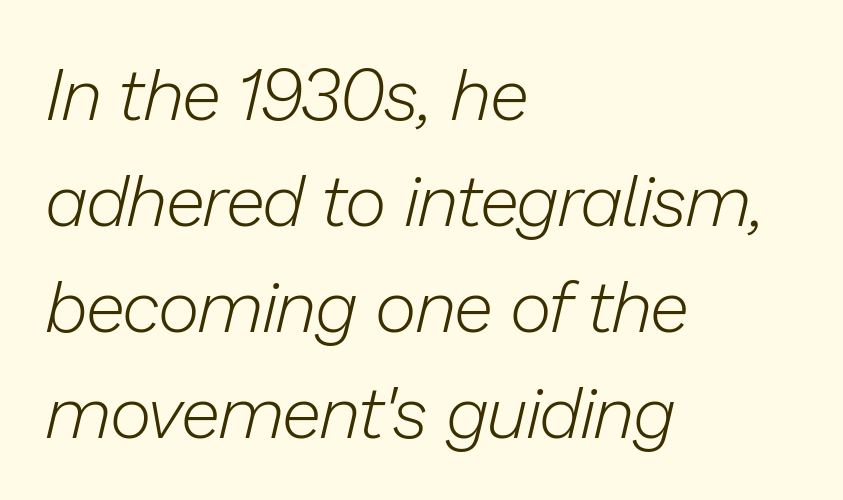
{"italic": "yes", "lean": "right", "slant_degrees": 13, "bold": "no", "weight": "light", "width": "normal", "stroke_contrast": "low", "x_height": "medium", "monospaced": "no", "underline": "no", "align": "left", "line_spacing": "normal", "line_spacing_ratio": 1.47, "letter_spacing": "normal", "letter_spacing_em": 0.0, "glyph_px": 72}
